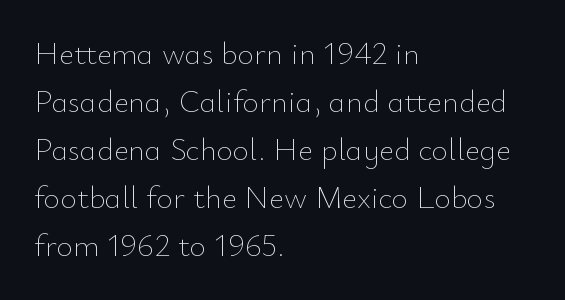
Q: Is the text bold? A: No.
Q: Is the text italic (slanted)? A: No, it is upright.
Q: Is the text underlined? A: No.
Q: How is the paragraph aligned? A: Left-aligned.
Q: Is the spacing between letters normal or unusually wide? A: Normal.
Q: Is the spacing between lines tight, normal or loose? A: Normal.
Q: Width (condensed, normal, or wide)? A: Normal.
Q: Stroke contrast? A: Low.
Q: x-height? A: Small.
Q: Monospaced? A: No.
